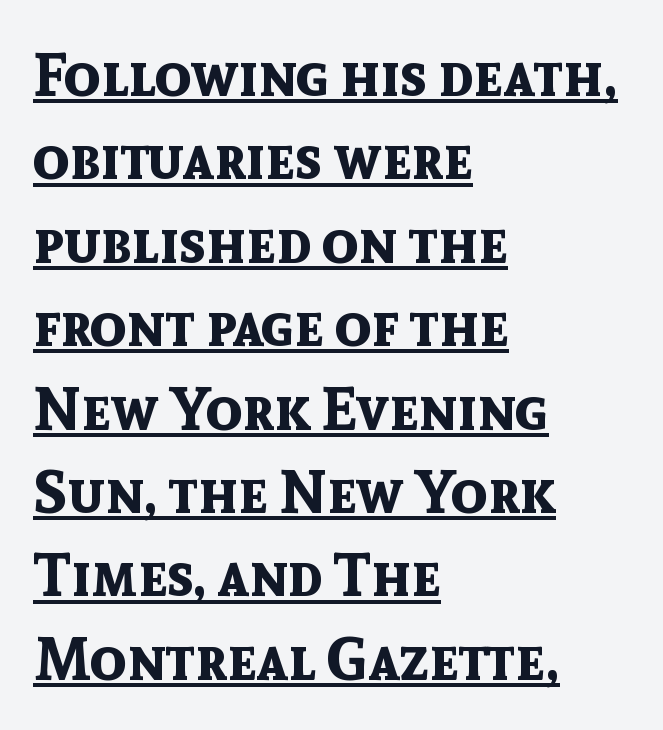
{"serif": "no", "italic": "no", "bold": "yes", "weight": "bold", "width": "normal", "x_height": "medium", "monospaced": "no", "underline": "yes", "align": "left", "line_spacing": "normal", "line_spacing_ratio": 1.39, "letter_spacing": "normal", "letter_spacing_em": 0.0, "glyph_px": 60}
